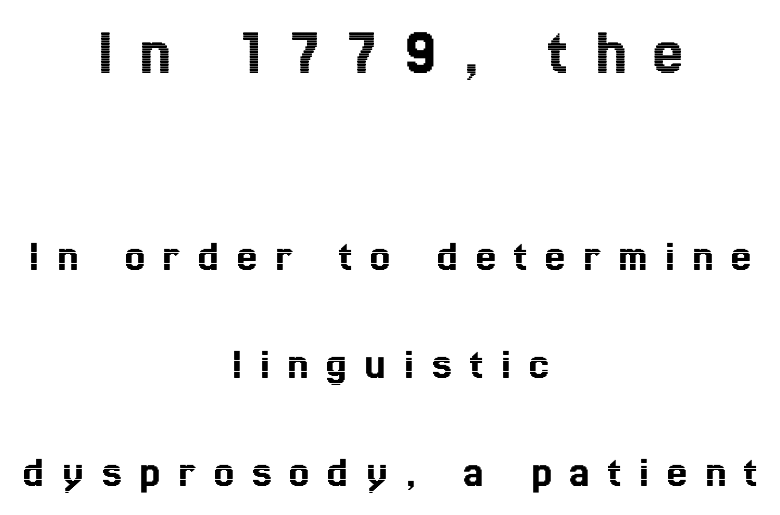
Clear beneath every line of the passage. Italic? Not at all — the glyphs are vertical. The more generous point size was reserved for the upper chunk. The letters are spread apart with noticeably loose tracking. Character widths vary here, with narrow letters taking less room than wide ones.
